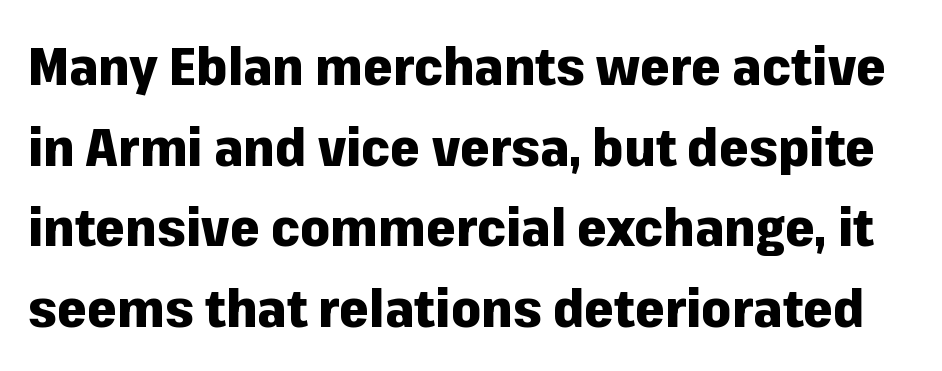
{"serif": "no", "italic": "no", "bold": "yes", "weight": "heavy", "width": "normal", "stroke_contrast": "low", "x_height": "medium", "monospaced": "no", "underline": "no", "line_spacing": "normal", "line_spacing_ratio": 1.52, "letter_spacing": "normal", "letter_spacing_em": 0.0, "glyph_px": 53}
